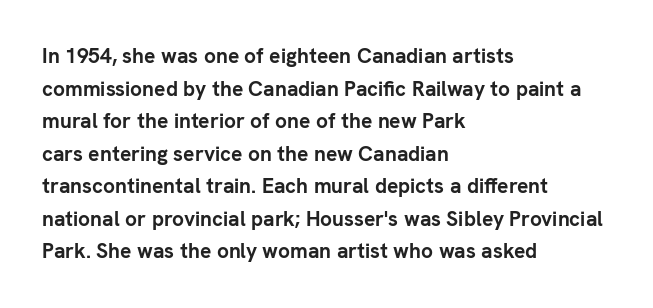
The rendering anchors every line to the left-hand side. In terms of posture, this sample is upright. This sample uses plain, unmodified letter spacing. The gap between lines stays unmarked.
